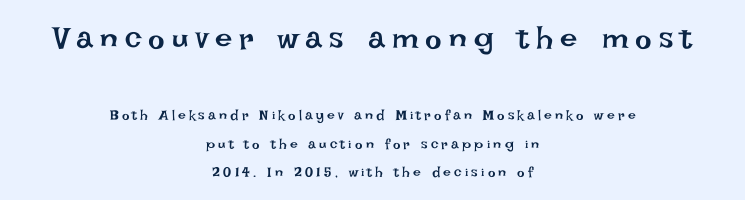
Quick note: interline space is abundant. Think of a printed novel: that variable character pitch is what you see here. Substantial extra tracking has been applied to these lines. Underlining? Definitely not there.
